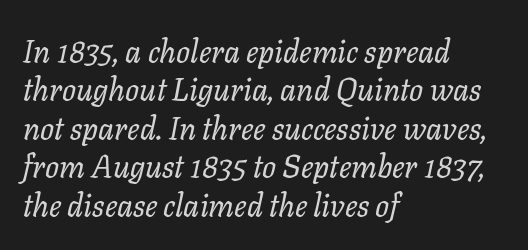
The image shows 31 px regular-weight type, italic (leaning right); set left-aligned, line spacing 1.24x, normal letter spacing, not underlined; low stroke contrast and a medium x-height.
